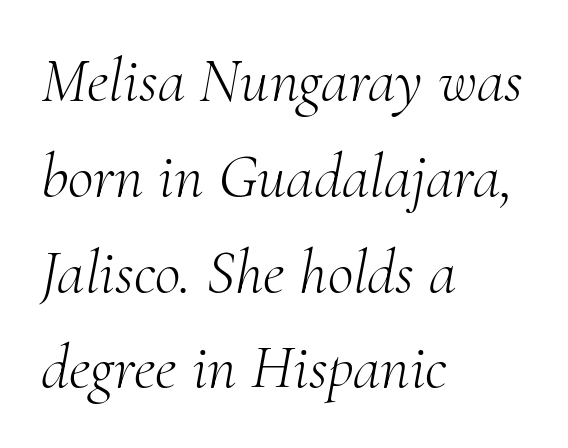
Horizontal bands of white between lines are of average thickness. On a weight scale, this lands at 450 or below. The glyphs in this specimen are seriffed. Which margin do the lines hug? The left one — the right edge is uneven. Do the characters align in a grid? No, the font is proportional.
